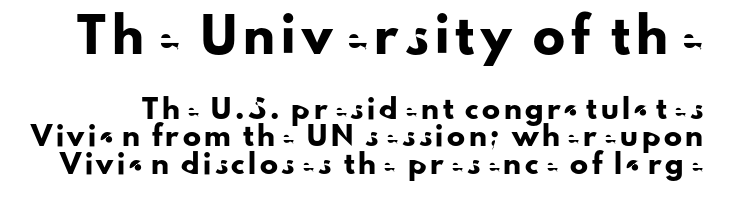
Q: Is the text italic (slanted)? A: No, it is upright.
Q: Is the typeface a serif or a sans-serif typeface? A: Sans-serif.
Q: Is the text underlined? A: No.
Q: Is the spacing between letters normal or unusually wide? A: Unusually wide.
Q: Is the spacing between lines tight, normal or loose? A: Normal.
Q: Which block of text is set in a larger size, the first (top) or the second (bottom)? A: The first (top) one.
Q: Width (condensed, normal, or wide)? A: Normal.
Q: Stroke contrast? A: Low.
Q: x-height? A: Small.
Q: Monospaced? A: No.
